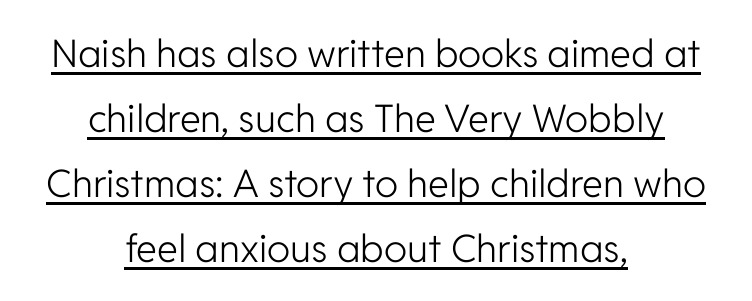
The image shows 38 px light sans-serif type, upright; set centered, line spacing 1.71x, normal letter spacing, underlined; low stroke contrast and a medium x-height.
